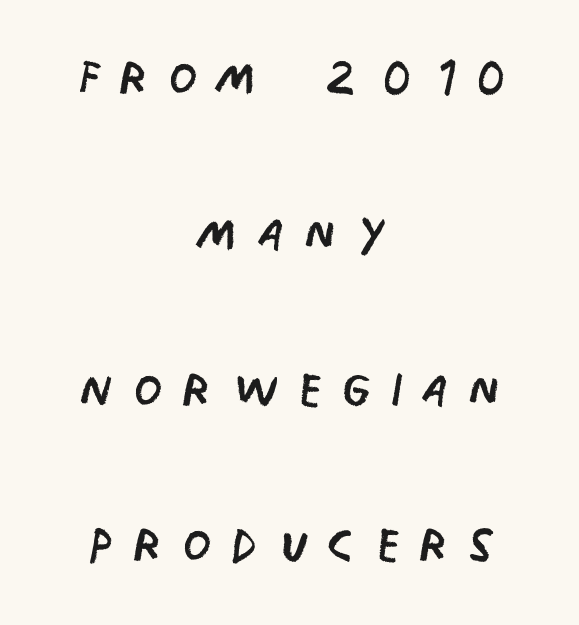
{"serif": "no", "bold": "no", "weight": "regular", "width": "condensed", "stroke_contrast": "low", "x_height": "large", "monospaced": "no", "underline": "no", "align": "center", "line_spacing": "loose", "line_spacing_ratio": 2.36, "letter_spacing": "wide", "letter_spacing_em": 0.29, "glyph_px": 66}
